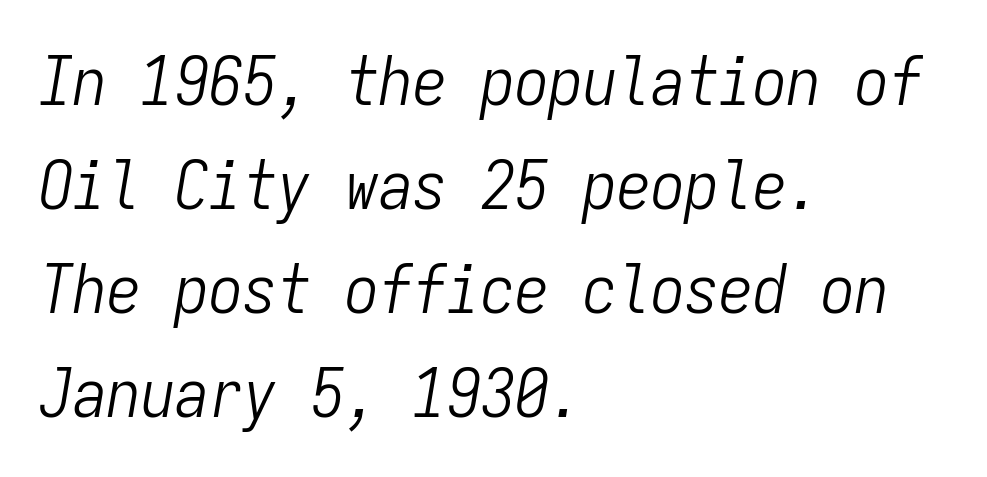
Is the type slanted? Yes — the strokes lean at a clear angle. The baseline area is clear. The line texture is even and compact thanks to regular tracking. Leading: standard. The rag falls on the right side of this text block. Each stroke keeps to a modest, everyday thickness or less.
